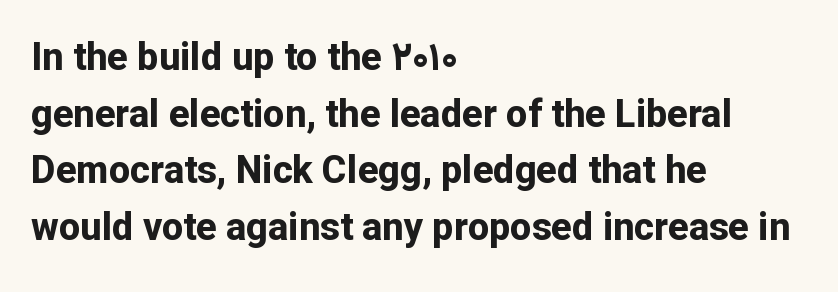
Visually the block forms a straight wall on the left and a jagged coastline on the right. This is sans-serif lettering, the kind often seen on screens and signage. If you drew a line through each stem, it would be perfectly vertical. The rendering keeps characters at their native spacing. Unmarked baselines from the first word to the last.
